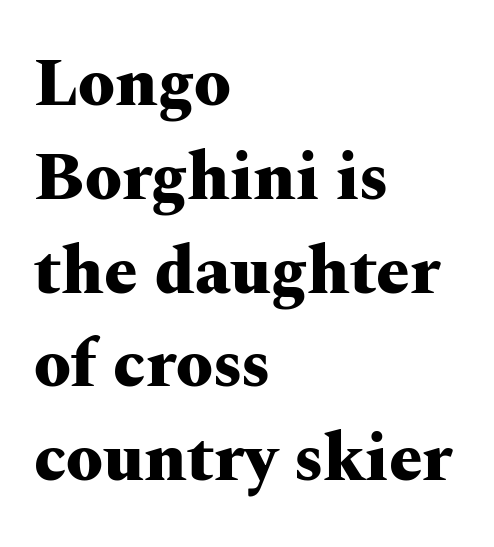
Q: Is the text bold? A: Yes.
Q: Is the text italic (slanted)? A: No, it is upright.
Q: Is the typeface a serif or a sans-serif typeface? A: Serif.
Q: Is the text underlined? A: No.
Q: How is the paragraph aligned? A: Left-aligned.
Q: Is the spacing between letters normal or unusually wide? A: Normal.
Q: Is the spacing between lines tight, normal or loose? A: Normal.
Q: Width (condensed, normal, or wide)? A: Wide.
Q: Stroke contrast? A: Medium.
Q: x-height? A: Medium.
Q: Monospaced? A: No.
